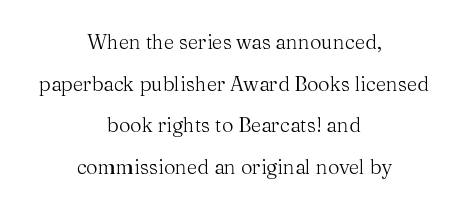
{"italic": "no", "bold": "no", "underline": "no", "align": "center", "line_spacing": "loose", "line_spacing_ratio": 2.08, "letter_spacing": "normal", "letter_spacing_em": 0.0, "glyph_px": 20}
